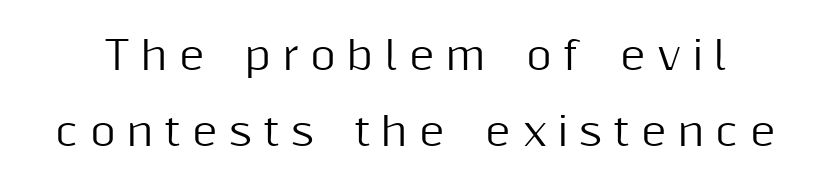
Q: Is the text italic (slanted)? A: No, it is upright.
Q: Is the typeface a serif or a sans-serif typeface? A: Sans-serif.
Q: Is the text underlined? A: No.
Q: Is the spacing between letters normal or unusually wide? A: Unusually wide.
Q: Is the spacing between lines tight, normal or loose? A: Loose.
Q: Width (condensed, normal, or wide)? A: Normal.
Q: Stroke contrast? A: Medium.
Q: x-height? A: Medium.
Q: Monospaced? A: No.
